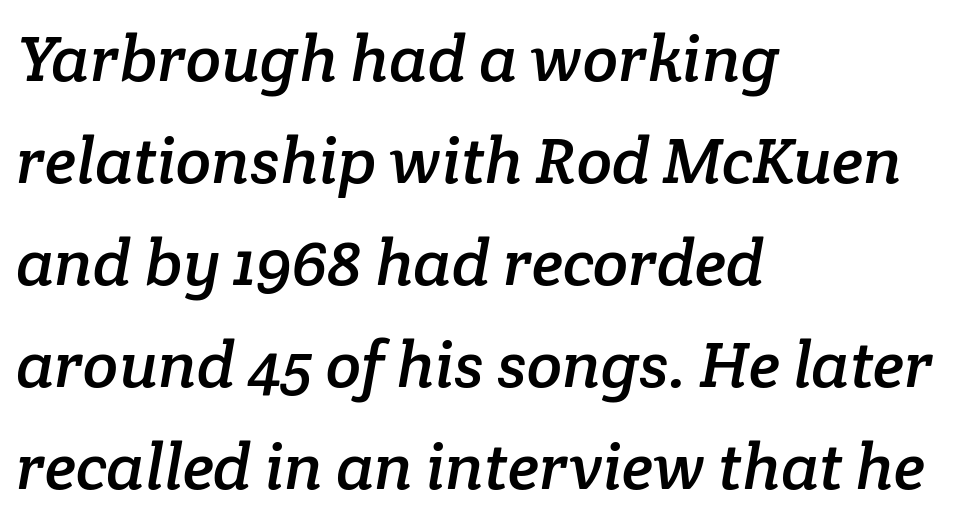
The image shows 65 px serif type; set left-aligned, normal line spacing (1.57x), normal letter spacing, not underlined; low stroke contrast and a medium x-height.
